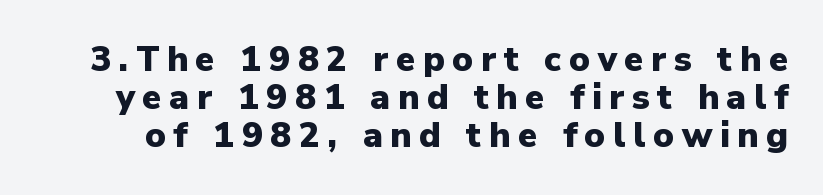
The type sits square on the baseline with zero lean. The space directly below the letters is spotless. Students, this is bold: see how much ink each stroke carries. The text was rendered using a sans face with plain stroke endings. Is there much room between lines? No — they nearly touch. You could not count columns in this text — the font is proportionally spaced.
